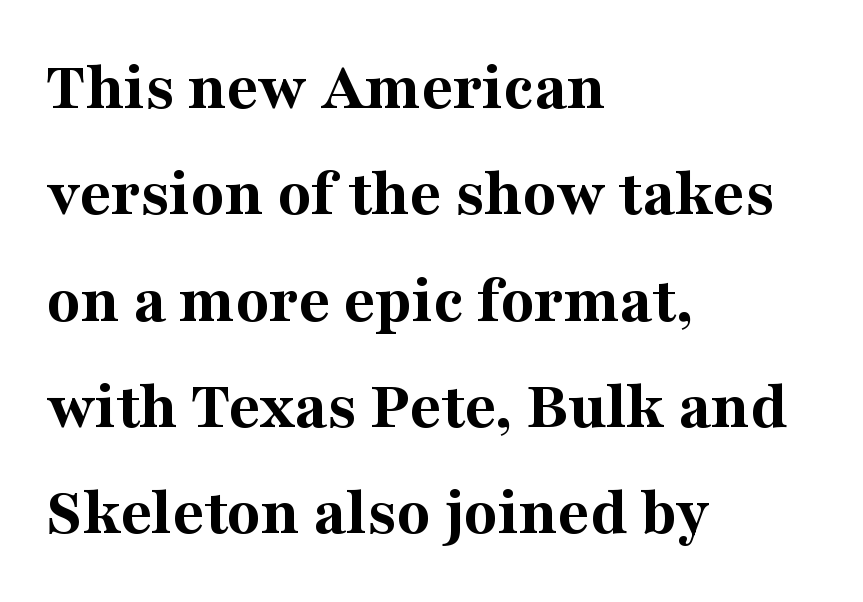
{"serif": "yes", "italic": "no", "bold": "yes", "weight": "bold", "width": "normal", "stroke_contrast": "medium", "x_height": "medium", "monospaced": "no", "underline": "no", "align": "left", "line_spacing": "normal", "line_spacing_ratio": 1.54, "letter_spacing": "normal", "letter_spacing_em": 0.0, "glyph_px": 69}
